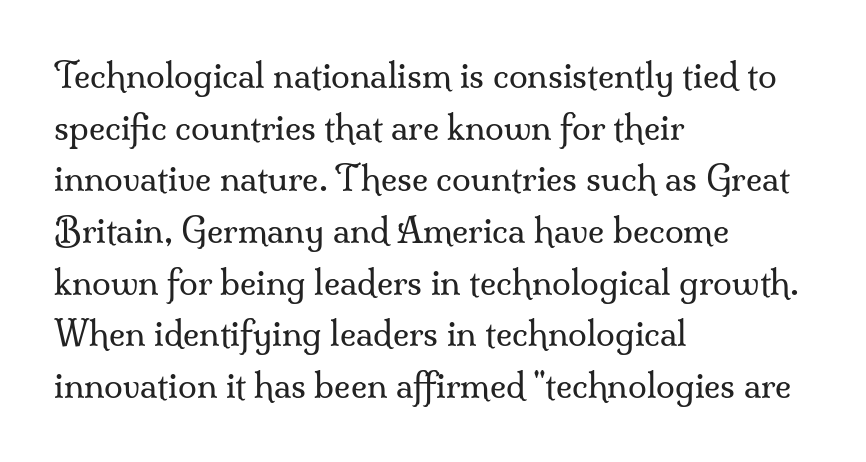
{"serif": "yes", "italic": "no", "bold": "no", "weight": "regular", "width": "normal", "stroke_contrast": "medium", "x_height": "small", "monospaced": "no", "underline": "no", "align": "left", "line_spacing": "normal", "line_spacing_ratio": 1.52, "letter_spacing": "normal", "letter_spacing_em": 0.0, "glyph_px": 34}
